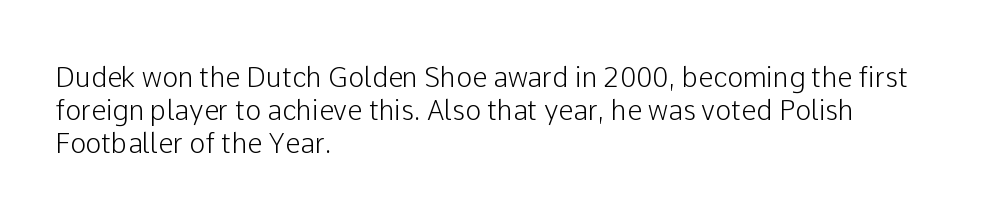
{"italic": "no", "underline": "no", "align": "left", "line_spacing_ratio": 1.23, "letter_spacing": "normal", "letter_spacing_em": 0.0, "glyph_px": 27}
